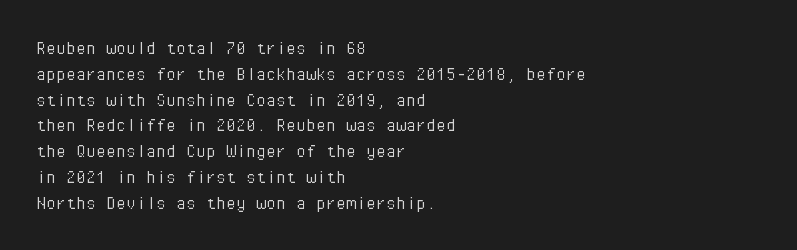
{"italic": "no", "bold": "no", "underline": "no", "align": "left", "line_spacing": "normal", "line_spacing_ratio": 1.29, "letter_spacing": "normal", "letter_spacing_em": 0.0, "glyph_px": 20}
